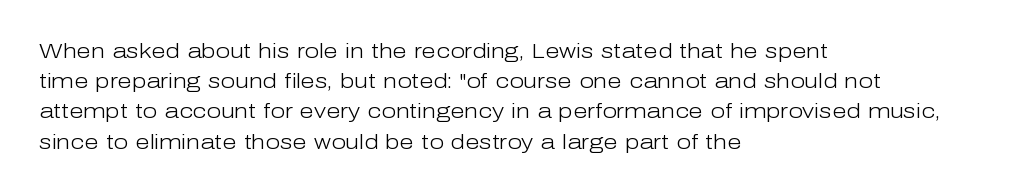
{"italic": "no", "bold": "no", "underline": "no", "align": "left", "line_spacing": "normal", "line_spacing_ratio": 1.44, "letter_spacing": "normal", "letter_spacing_em": 0.0, "glyph_px": 21}
